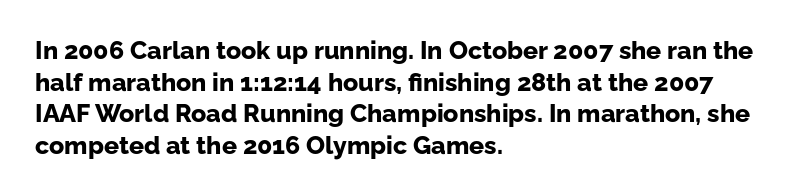
Q: Is the text bold? A: Yes.
Q: Is the text italic (slanted)? A: No, it is upright.
Q: Is the text underlined? A: No.
Q: How is the paragraph aligned? A: Left-aligned.
Q: Is the spacing between letters normal or unusually wide? A: Normal.
Q: Is the spacing between lines tight, normal or loose? A: Normal.
